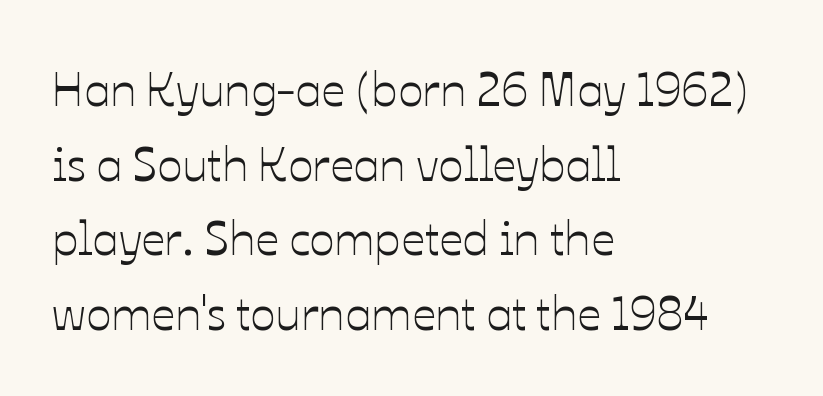
If you measured baseline to baseline, you'd find a middling distance. A typesetter would call this proportional, since set widths differ per character. Letters rest on an invisible, unmarked baseline. Short and long lines alike share a common starting point at left. Quick note: not italic, upright. Glyph-to-glyph distance matches everyday printed text.
